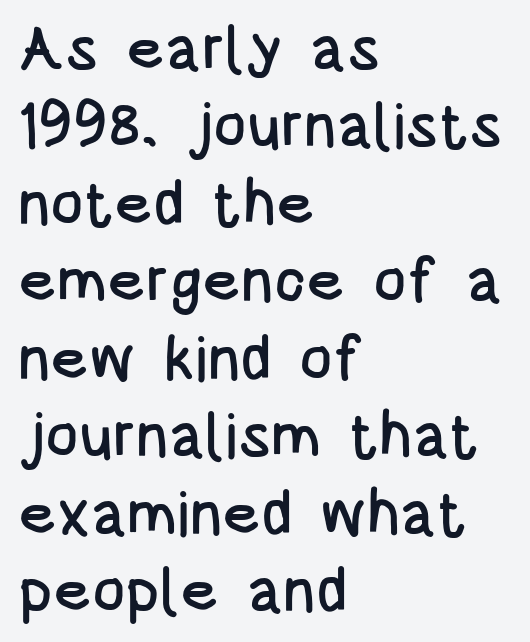
{"serif": "no", "italic": "no", "width": "condensed", "stroke_contrast": "low", "x_height": "large", "monospaced": "no", "underline": "no", "align": "left", "line_spacing": "normal", "line_spacing_ratio": 1.25, "letter_spacing": "normal", "letter_spacing_em": 0.0, "glyph_px": 62}
